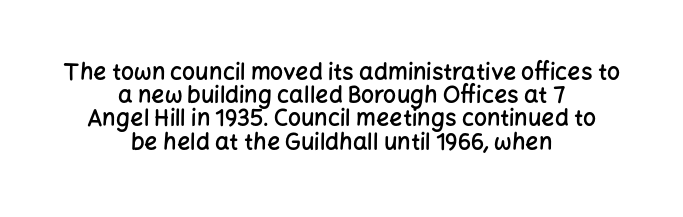
{"italic": "no", "bold": "semi", "underline": "no", "align": "center", "line_spacing": "tight", "line_spacing_ratio": 1.01, "letter_spacing": "normal", "letter_spacing_em": 0.0, "glyph_px": 23}
